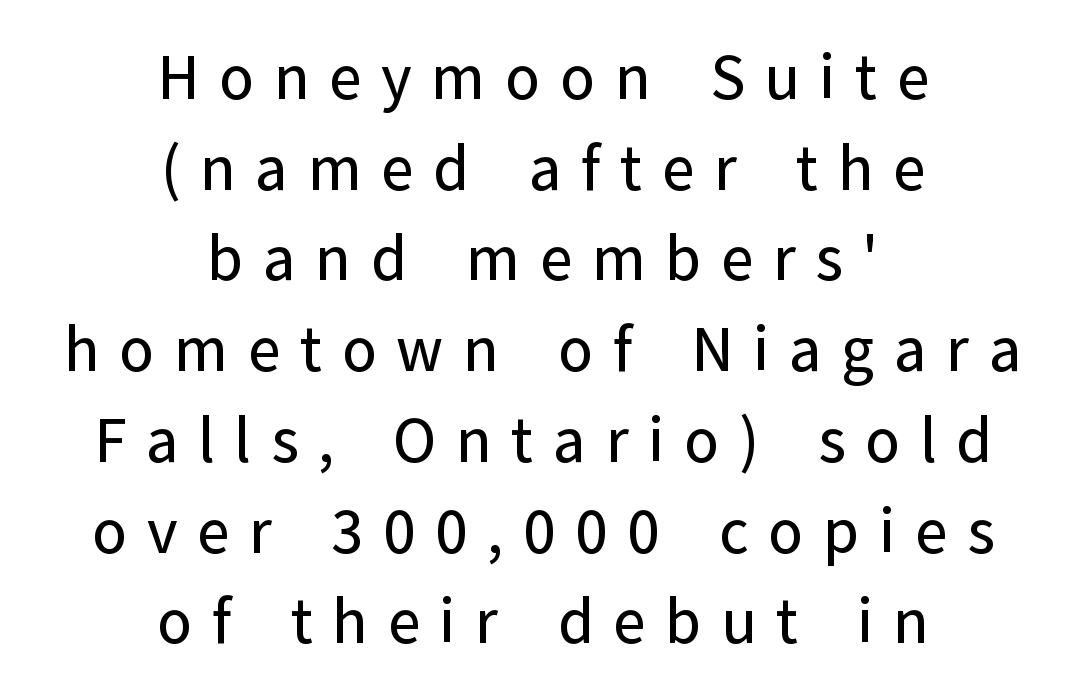
{"serif": "no", "italic": "no", "width": "normal", "stroke_contrast": "low", "x_height": "medium", "monospaced": "no", "underline": "no", "align": "center", "line_spacing": "normal", "line_spacing_ratio": 1.44, "letter_spacing": "wide", "letter_spacing_em": 0.31, "glyph_px": 63}
